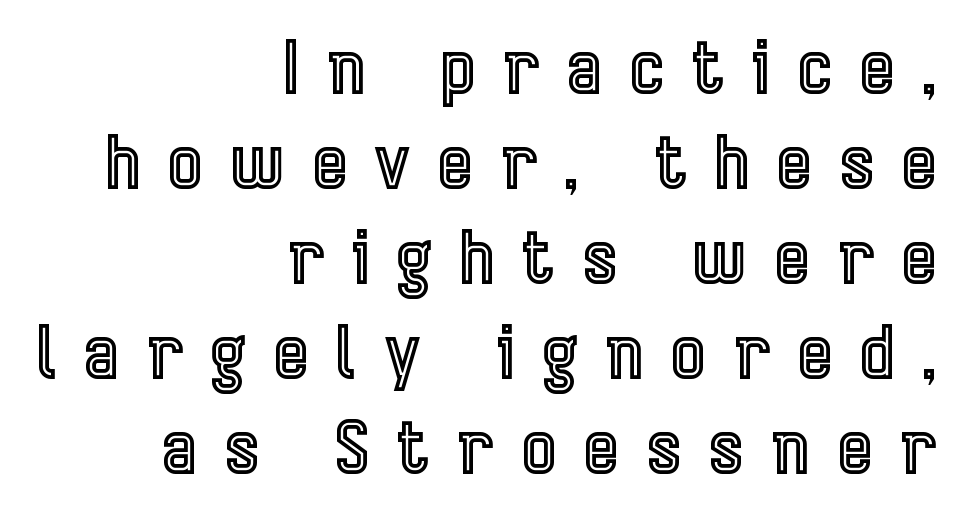
Q: Is the text italic (slanted)? A: No, it is upright.
Q: Is the text underlined? A: No.
Q: How is the paragraph aligned? A: Right-aligned.
Q: Is the spacing between letters normal or unusually wide? A: Unusually wide.
Q: Is the spacing between lines tight, normal or loose? A: Normal.
Q: Width (condensed, normal, or wide)? A: Condensed.
Q: x-height? A: Medium.
Q: Monospaced? A: No.
